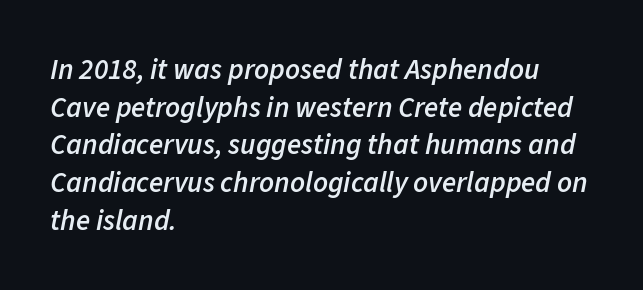
Q: Is the text bold? A: Semi-bold.
Q: Is the text italic (slanted)? A: Yes, it leans right by about 11 degrees.
Q: Is the text underlined? A: No.
Q: How is the paragraph aligned? A: Left-aligned.
Q: Is the spacing between letters normal or unusually wide? A: Normal.
Q: Is the spacing between lines tight, normal or loose? A: Normal.
Q: Width (condensed, normal, or wide)? A: Normal.
Q: Stroke contrast? A: Low.
Q: x-height? A: Medium.
Q: Monospaced? A: No.
